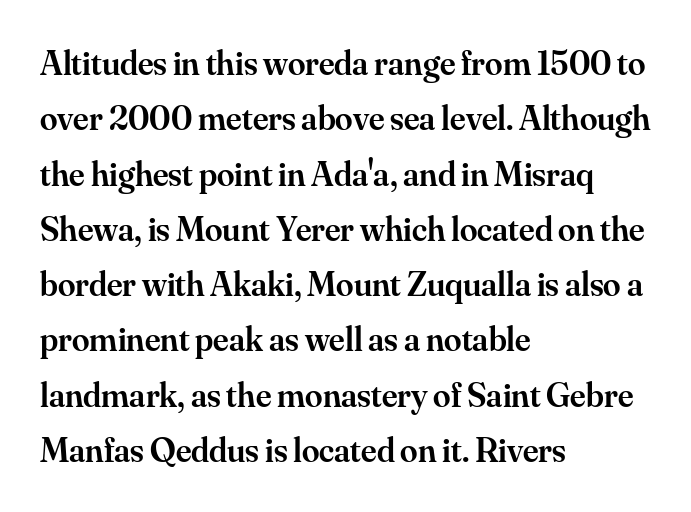
Q: Is the text bold? A: Semi-bold.
Q: Is the text italic (slanted)? A: No, it is upright.
Q: Is the typeface a serif or a sans-serif typeface? A: Serif.
Q: Is the text underlined? A: No.
Q: How is the paragraph aligned? A: Left-aligned.
Q: Is the spacing between letters normal or unusually wide? A: Normal.
Q: Is the spacing between lines tight, normal or loose? A: Normal.
Q: Width (condensed, normal, or wide)? A: Normal.
Q: Stroke contrast? A: Medium.
Q: x-height? A: Small.
Q: Monospaced? A: No.
